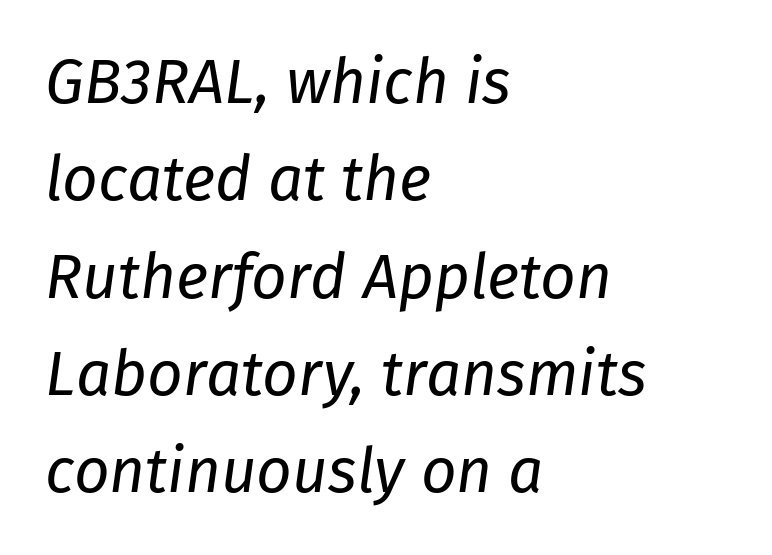
Letter spacing: default. Weight: in the light-to-regular range. Varying glyph widths throughout — classic text-font behaviour. Posture: slanted.
